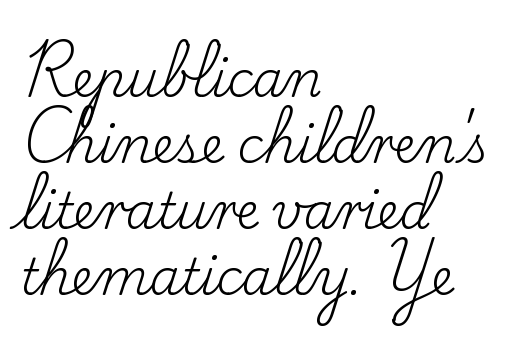
{"serif": "yes", "bold": "no", "weight": "regular", "width": "normal", "stroke_contrast": "low", "x_height": "small", "monospaced": "no", "underline": "no", "align": "left", "line_spacing": "normal", "line_spacing_ratio": 1.35, "letter_spacing": "normal", "letter_spacing_em": 0.0, "glyph_px": 49}
